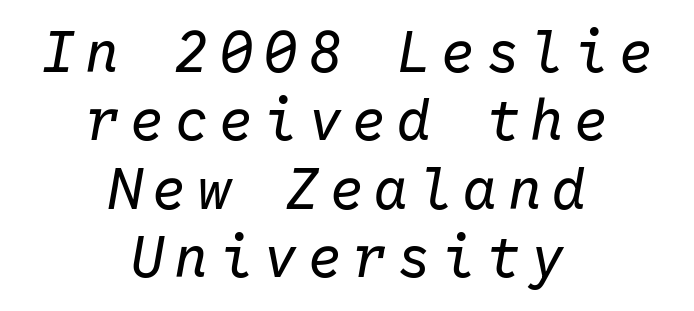
The image shows 57 px regular-weight type, italic (leaning right), monospaced; set centered, line spacing 1.2x, not underlined; low stroke contrast and a medium x-height.
